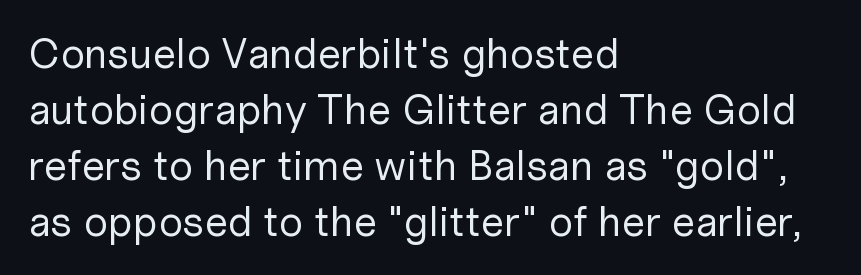
Regarding serifs, this sample does without them. You could not count columns in this text — the font is proportionally spaced. Ordinary non-slanted type is in use. The characters are drawn with everyday or finer stroke widths.
